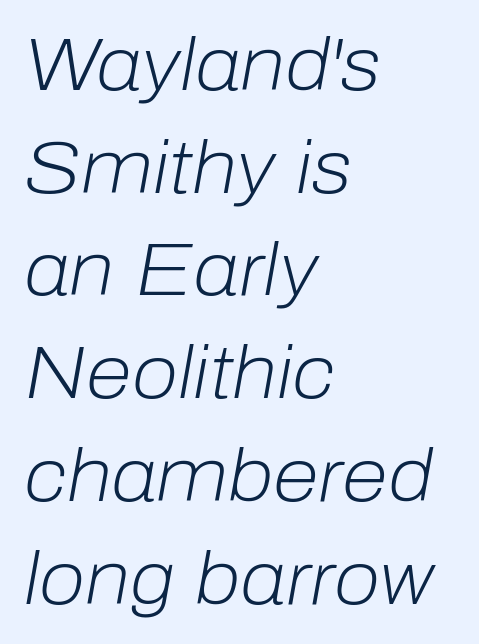
The typesetting does not lean heavy: it is not bold. If you measured baseline to baseline, you'd find a middling distance. Observe the ordinary spacing: letters are neighbours, not strangers. The letters are slanted; this is an italic face. A classic flush-left, rag-right setting is used for this passage. The rendering uses natural spacing where letterforms have individual widths.
